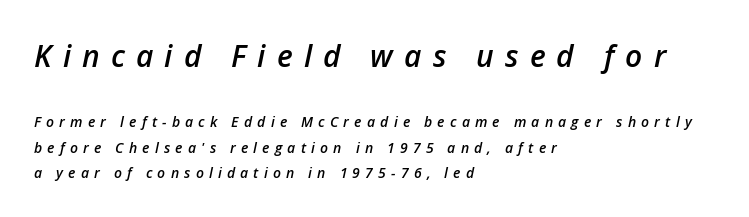
The image shows 30 px semibold type, italic (leaning right); set left-aligned, line spacing 1.81x, unusually wide letter spacing (+0.37 em), not underlined; the first (top) block is 2.14x larger; low stroke contrast and a medium x-height.
